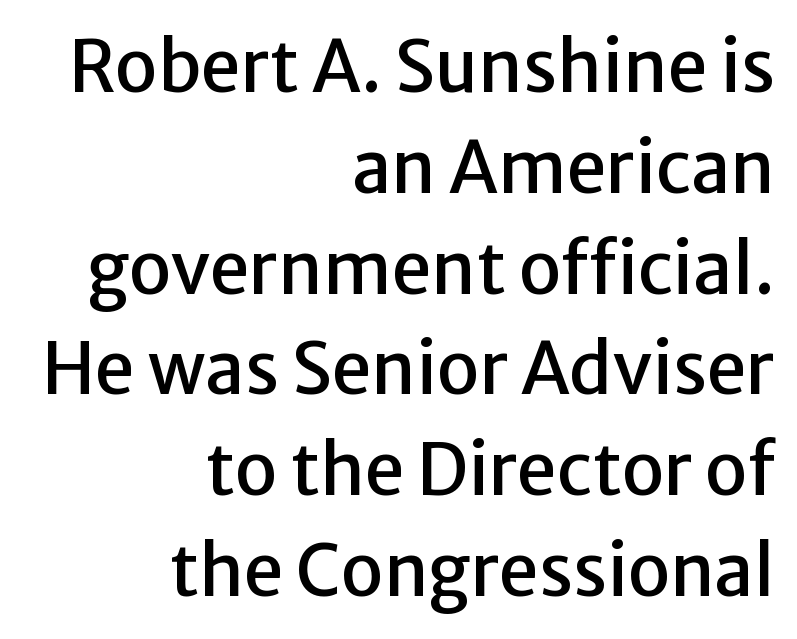
The image shows 71 px sans-serif type, upright; set right-aligned, normal line spacing (1.42x), normal letter spacing, not underlined; low stroke contrast and a medium x-height.
